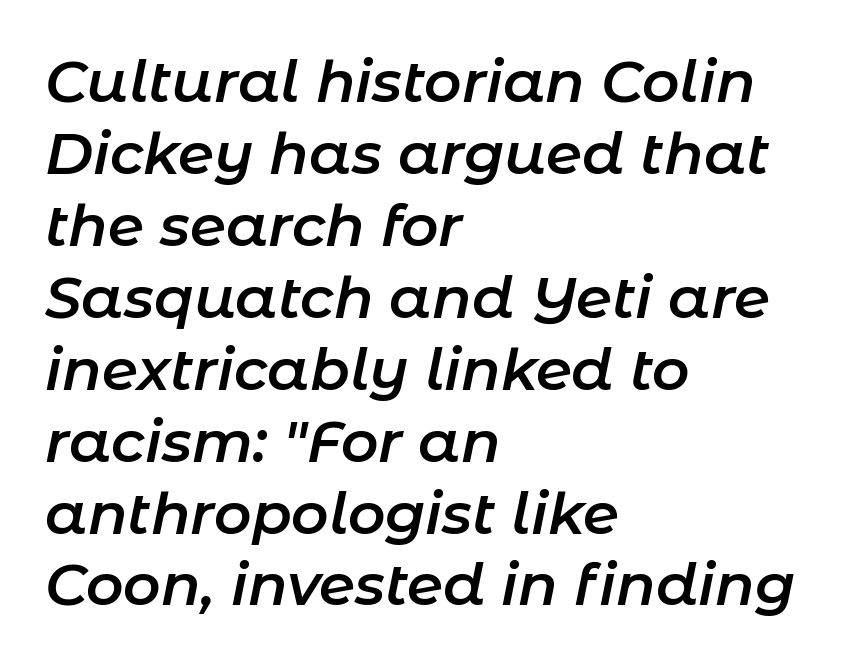
Q: Is the text bold? A: Semi-bold.
Q: Is the text italic (slanted)? A: Yes, it leans right by about 11 degrees.
Q: Is the text underlined? A: No.
Q: How is the paragraph aligned? A: Left-aligned.
Q: Is the spacing between letters normal or unusually wide? A: Normal.
Q: Width (condensed, normal, or wide)? A: Normal.
Q: Stroke contrast? A: Low.
Q: x-height? A: Medium.
Q: Monospaced? A: No.
